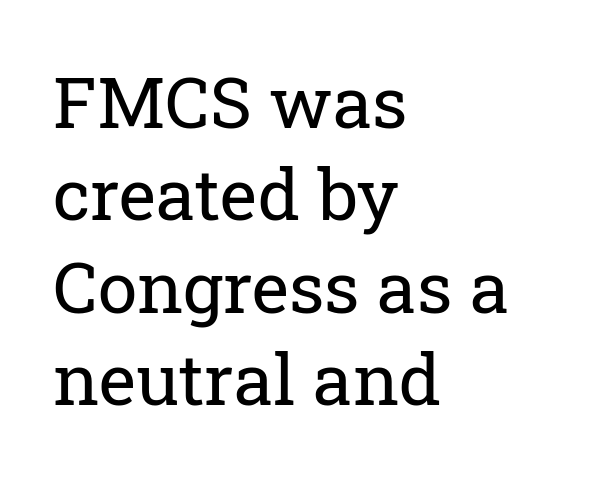
Q: Is the text bold? A: No.
Q: Is the text italic (slanted)? A: No, it is upright.
Q: Is the typeface a serif or a sans-serif typeface? A: Serif.
Q: Is the text underlined? A: No.
Q: How is the paragraph aligned? A: Left-aligned.
Q: Is the spacing between letters normal or unusually wide? A: Normal.
Q: Is the spacing between lines tight, normal or loose? A: Normal.
Q: Width (condensed, normal, or wide)? A: Normal.
Q: Stroke contrast? A: Low.
Q: x-height? A: Medium.
Q: Monospaced? A: No.
